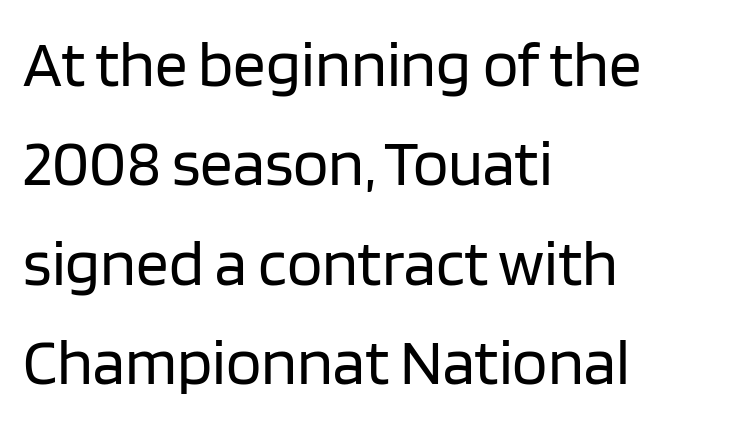
The image shows 65 px regular-weight sans-serif type, upright; set left-aligned, normal line spacing (1.53x), normal letter spacing, not underlined; low stroke contrast and a large x-height.
